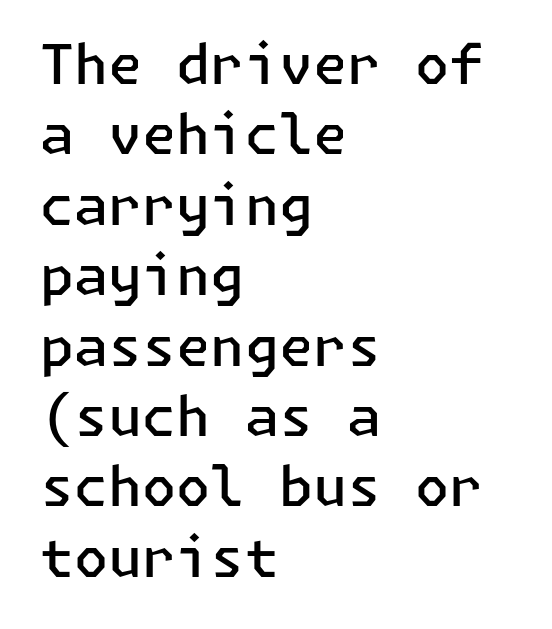
No word sits above an underline. Does the lettering tilt? It doesn't — this is upright. The designer went with a sans here, leaving each stem footless. Nobody touched the tracking dial on this one.
